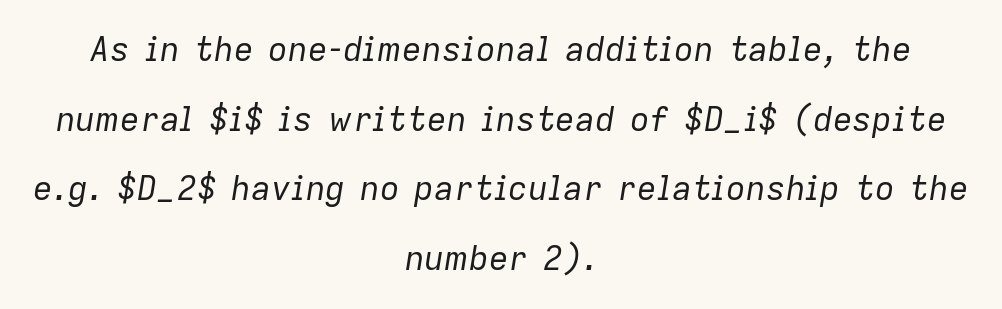
The face used here is rendered with its standard letterfit. Each letter keeps its own natural width here, so spacing adapts to shape. Decoration check: the copy has no underline. In terms of leading, this rendering errs on the spacious side. The typeface has the unassuming heft of standard copy or less.
